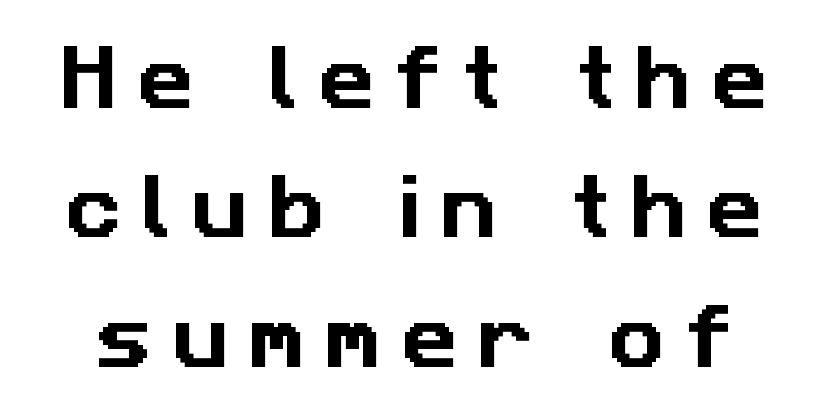
Letterform terminals end flat and unadorned throughout the passage. Underline: absent. The letters are spread apart with noticeably loose tracking. Note the varied advance widths — an 'i' is clearly narrower than an 'm'.
